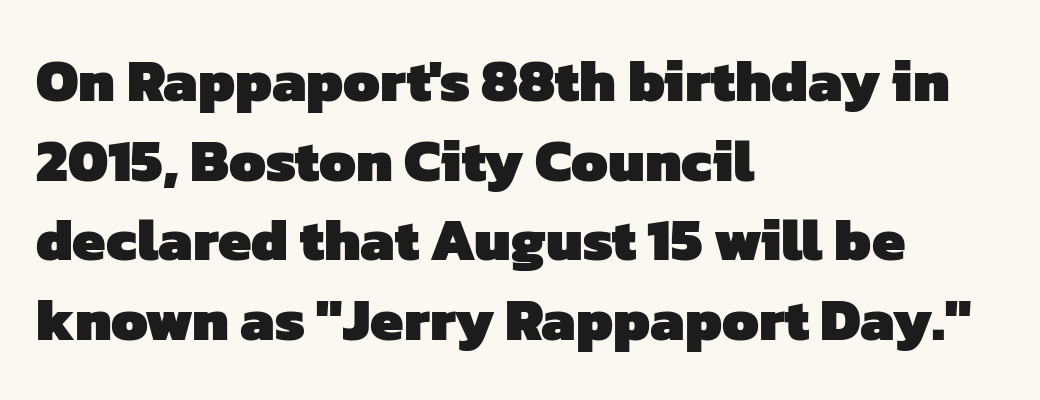
Q: Is the text bold? A: Yes.
Q: Is the typeface a serif or a sans-serif typeface? A: Sans-serif.
Q: Is the text underlined? A: No.
Q: How is the paragraph aligned? A: Left-aligned.
Q: Is the spacing between letters normal or unusually wide? A: Normal.
Q: Is the spacing between lines tight, normal or loose? A: Normal.
Q: Width (condensed, normal, or wide)? A: Normal.
Q: Stroke contrast? A: Low.
Q: x-height? A: Medium.
Q: Monospaced? A: No.
